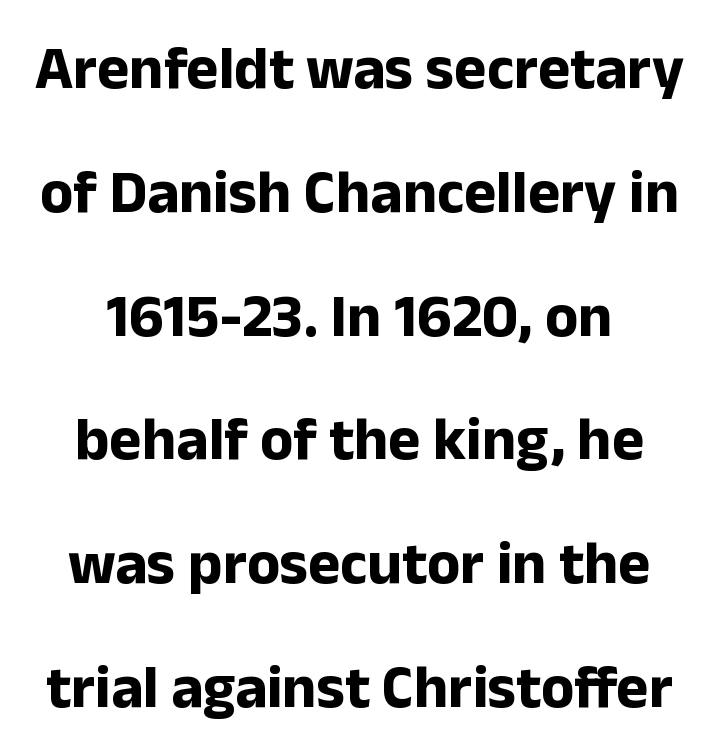
The image shows 61 px bold sans-serif type, upright; set loose line spacing (2.03x), normal letter spacing, not underlined; low stroke contrast and a medium x-height.
